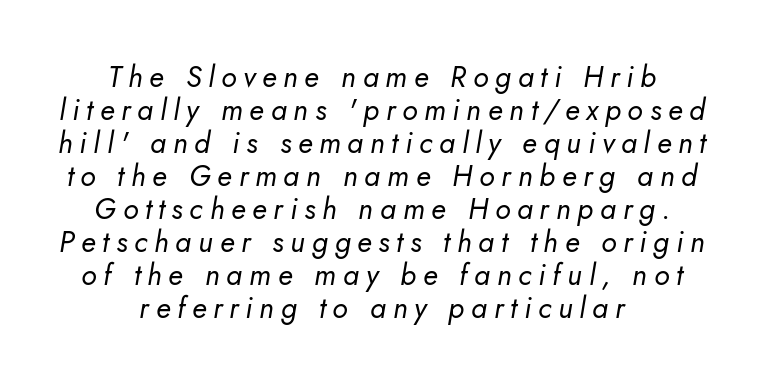
The image shows 29 px regular-weight type, italic (leaning right); set centered, tight line spacing (1.14x), unusually wide letter spacing (+0.23 em), not underlined; low stroke contrast and a small x-height.
